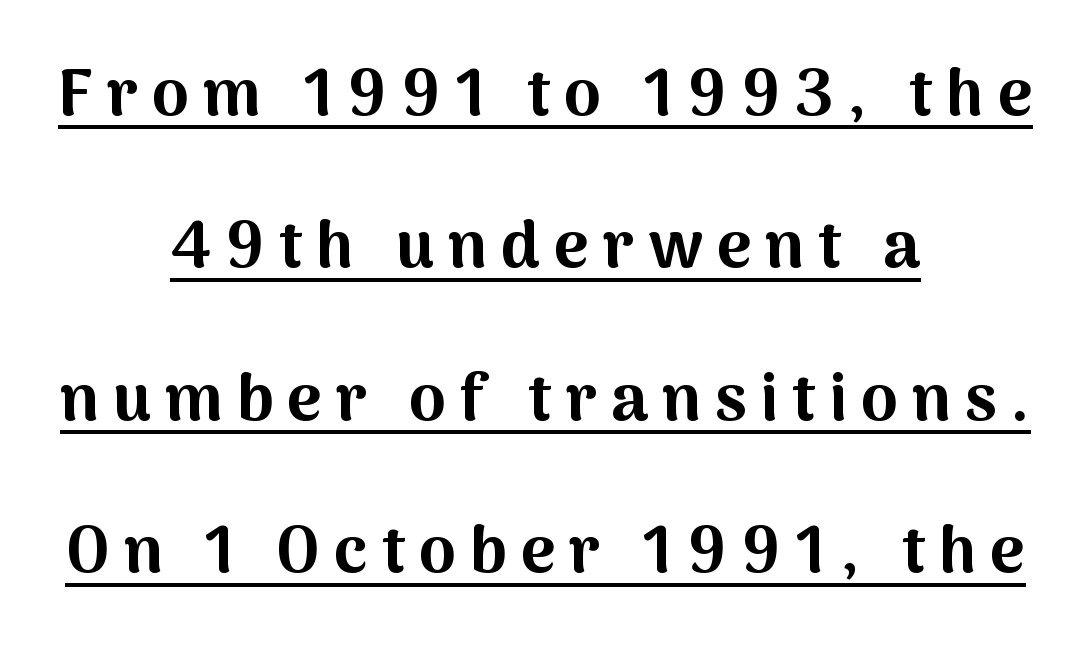
{"serif": "no", "italic": "no", "bold": "yes", "weight": "bold", "width": "normal", "stroke_contrast": "medium", "x_height": "medium", "monospaced": "no", "underline": "yes", "align": "center", "line_spacing": "loose", "line_spacing_ratio": 2.31, "letter_spacing": "wide", "letter_spacing_em": 0.21, "glyph_px": 66}
